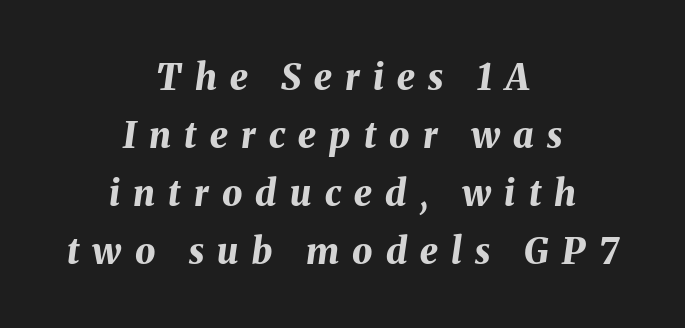
The image shows 36 px bold type, italic (leaning right); set centered, normal line spacing (1.61x), unusually wide letter spacing (+0.37 em), not underlined; medium stroke contrast and a medium x-height.
